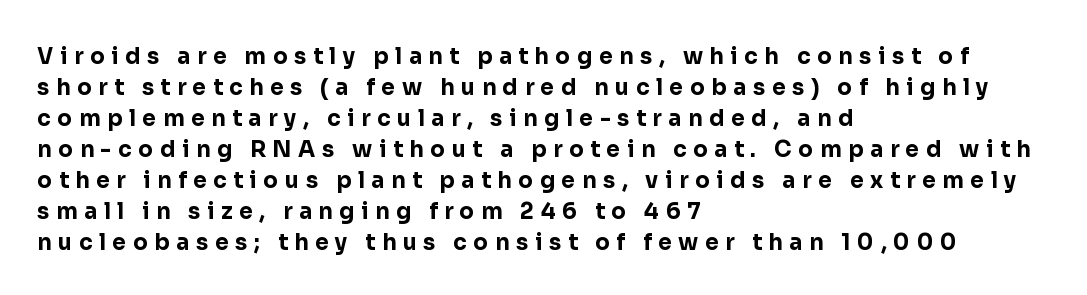
The image shows 22 px bold type, upright; set left-aligned, normal line spacing (1.41x), unusually wide letter spacing (+0.3 em), not underlined.
